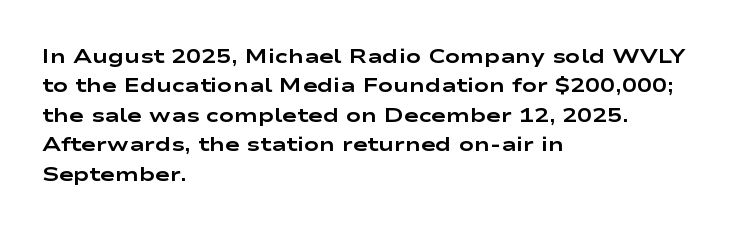
Q: Is the text bold? A: Yes.
Q: Is the text italic (slanted)? A: No, it is upright.
Q: Is the text underlined? A: No.
Q: How is the paragraph aligned? A: Left-aligned.
Q: Is the spacing between letters normal or unusually wide? A: Normal.
Q: Is the spacing between lines tight, normal or loose? A: Normal.
